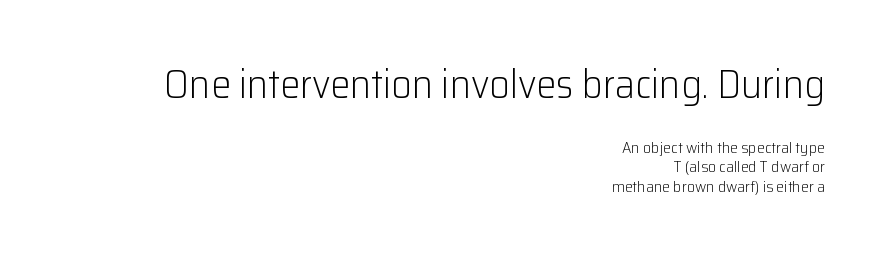
A roman cut, with each character standing at attention. Descenders hang freely into open space. The type is set solid horizontally, with unmodified tracking. Stroke terminals: plain, sans-serif.
